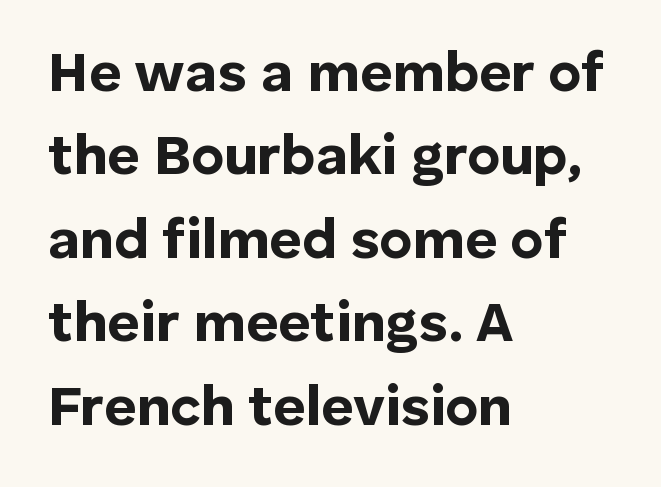
Letter spacing: default. Thick stems and heavy bowls — unmistakably bold. Anything drawn beneath the words? Only blank space. The rendering uses natural spacing where letterforms have individual widths.
